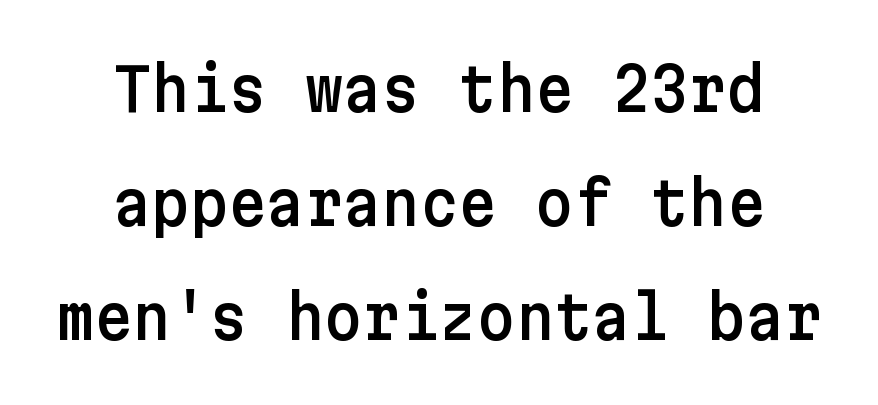
Q: Is the text italic (slanted)? A: No, it is upright.
Q: Is the typeface a serif or a sans-serif typeface? A: Sans-serif.
Q: Is the text underlined? A: No.
Q: How is the paragraph aligned? A: Centered.
Q: Is the spacing between letters normal or unusually wide? A: Normal.
Q: Is the spacing between lines tight, normal or loose? A: Loose.
Q: Width (condensed, normal, or wide)? A: Normal.
Q: Stroke contrast? A: Low.
Q: x-height? A: Medium.
